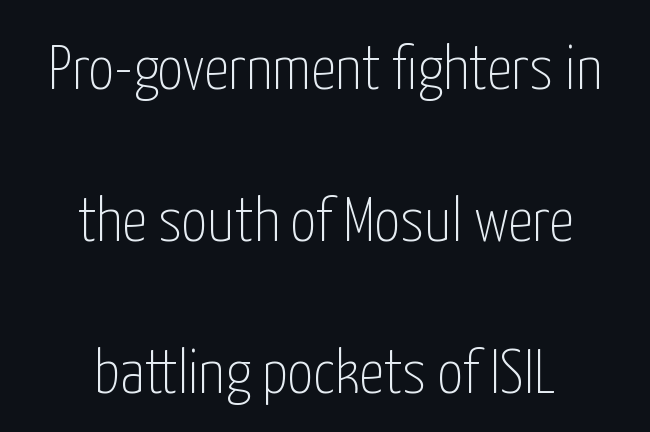
{"serif": "no", "italic": "no", "bold": "no", "weight": "thin", "width": "condensed", "stroke_contrast": "low", "x_height": "medium", "monospaced": "no", "underline": "no", "align": "center", "line_spacing": "loose", "line_spacing_ratio": 2.41, "letter_spacing": "normal", "letter_spacing_em": 0.0, "glyph_px": 63}
